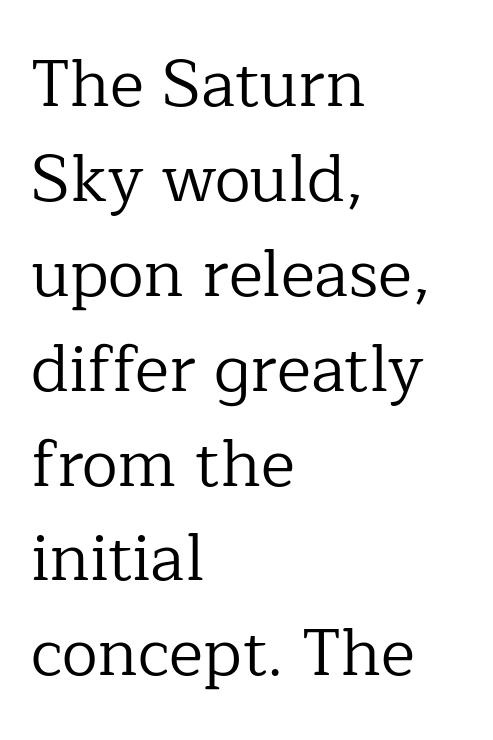
{"serif": "yes", "italic": "no", "bold": "no", "weight": "regular", "width": "normal", "stroke_contrast": "low", "x_height": "medium", "monospaced": "no", "underline": "no", "align": "left", "line_spacing": "normal", "line_spacing_ratio": 1.46, "letter_spacing": "normal", "letter_spacing_em": 0.0, "glyph_px": 65}
